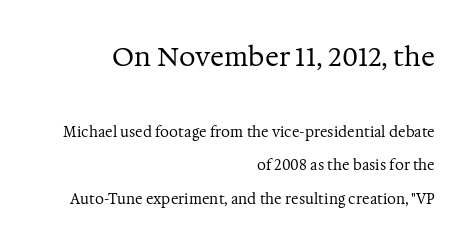
Q: Is the text bold? A: No.
Q: Is the text italic (slanted)? A: No, it is upright.
Q: Is the text underlined? A: No.
Q: How is the paragraph aligned? A: Right-aligned.
Q: Is the spacing between letters normal or unusually wide? A: Normal.
Q: Is the spacing between lines tight, normal or loose? A: Loose.
Q: Which block of text is set in a larger size, the first (top) or the second (bottom)? A: The first (top) one.
